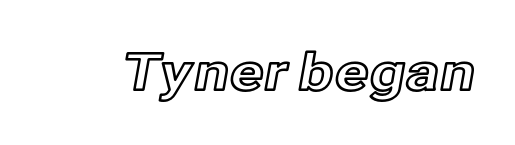
The image shows 51 px text type; set normal letter spacing, not underlined; a medium x-height.
